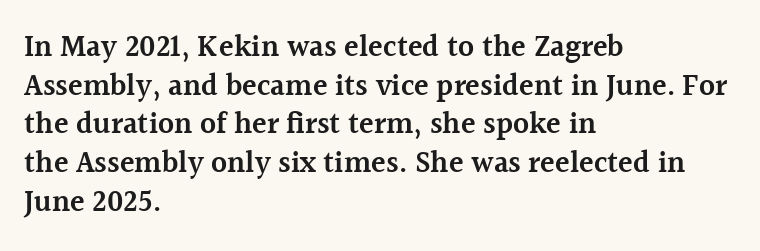
The image shows 30 px semibold serif type, upright; set left-aligned, normal line spacing (1.29x), normal letter spacing, not underlined; a medium x-height.
